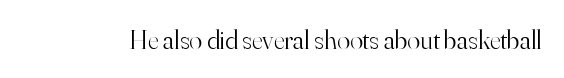
The image shows 27 px text type, upright; set normal letter spacing, not underlined.
